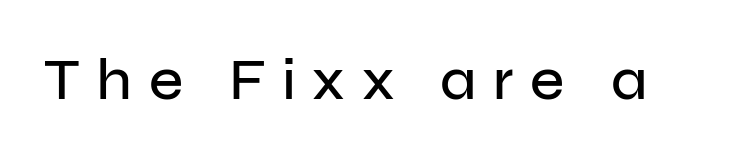
The image shows 59 px sans-serif type, upright; set unusually wide letter spacing (+0.28 em), not underlined; low stroke contrast and a medium x-height.
